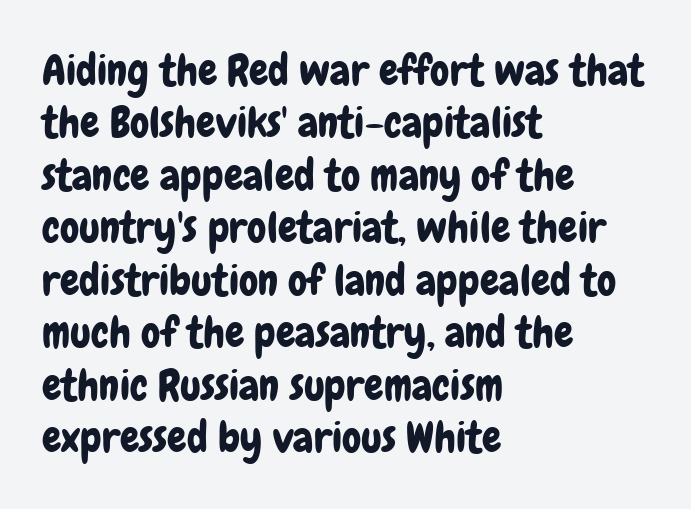
Font category for this specimen: sans-serif. Here the designer chose a conventional face with non-uniform glyph widths. The letters stand upright; this is a roman face. This rendering features lettering with no underline.
